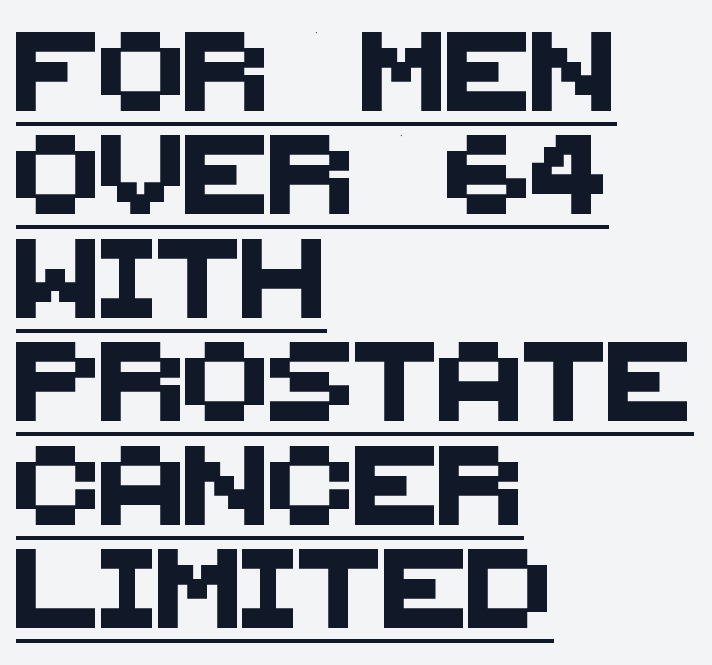
The text was rendered using a sans face with plain stroke endings. Short note: letters normally spaced. In designer terms, the underline attribute is active on this setting. This sample has the flowing, uneven cadence of proportional lettering.
